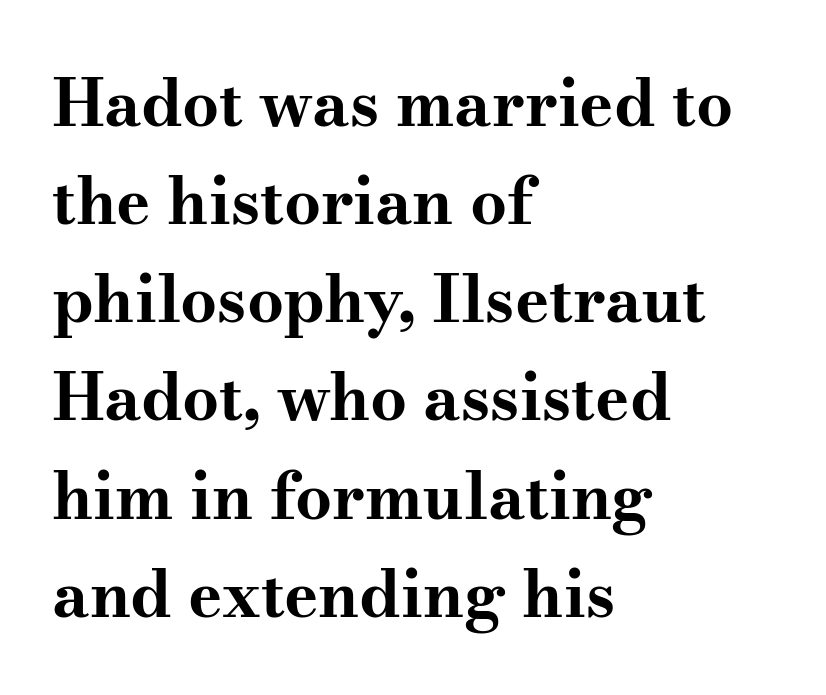
Alignment: flush left. Words float on clear page, feet unadorned. Is this a fixed-width face? No — the glyphs have proportional, varying widths. The font's upright variant was chosen for this text. Serifs: yes, visible at the terminals of the letterforms.
